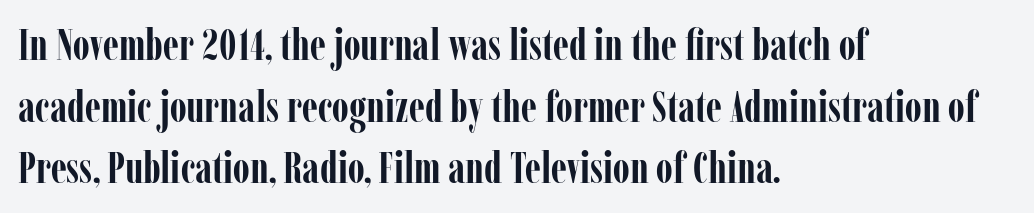
The image shows 44 px semibold, condensed serif type, upright; set left-aligned, normal line spacing (1.4x), normal letter spacing, not underlined; low stroke contrast and a medium x-height.
